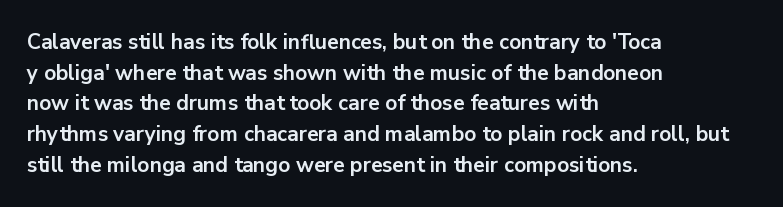
The image shows 21 px bold type, upright; set left-aligned, normal line spacing (1.46x), normal letter spacing, not underlined.
